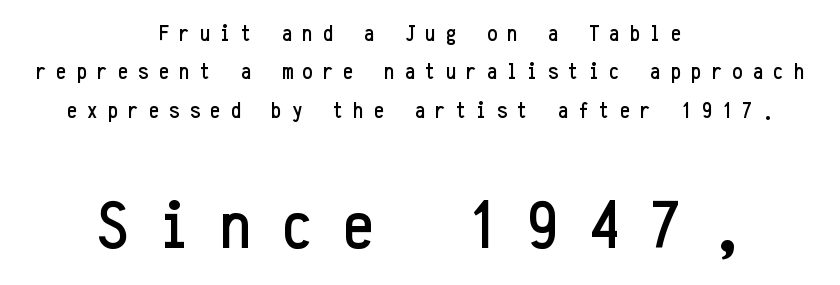
Q: Is the text italic (slanted)? A: No, it is upright.
Q: Is the typeface a serif or a sans-serif typeface? A: Sans-serif.
Q: Is the text underlined? A: No.
Q: How is the paragraph aligned? A: Centered.
Q: Is the spacing between letters normal or unusually wide? A: Unusually wide.
Q: Is the spacing between lines tight, normal or loose? A: Normal.
Q: Which block of text is set in a larger size, the first (top) or the second (bottom)? A: The second (bottom) one.
Q: Width (condensed, normal, or wide)? A: Condensed.
Q: Stroke contrast? A: Low.
Q: x-height? A: Medium.
Q: Monospaced? A: Yes.
